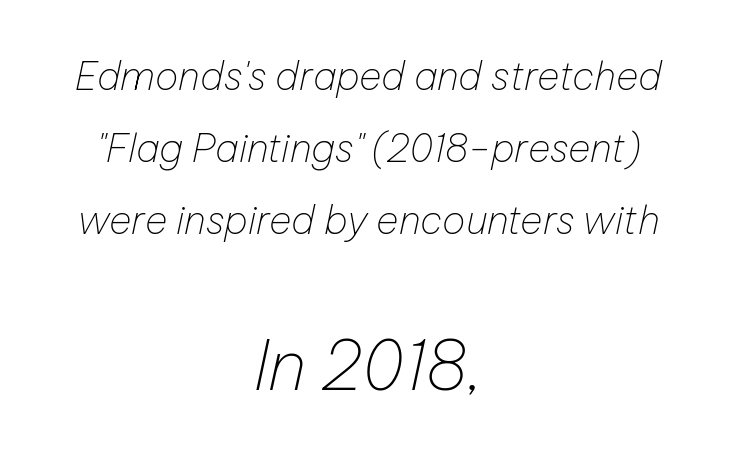
Heaviness? Minimal to ordinary, like unemphasized prose. If you folded the block vertically in half, each line would mirror itself in length. The space beneath each line is pristine and unruled. A typesetter would call this zero additional tracking.
